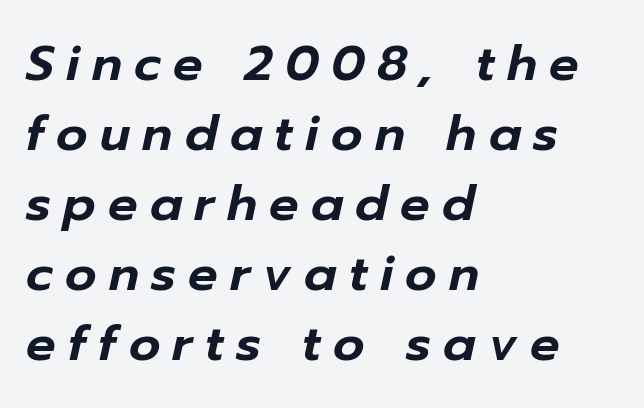
Q: Is the text italic (slanted)? A: Yes, it leans right by about 12 degrees.
Q: Is the text underlined? A: No.
Q: How is the paragraph aligned? A: Left-aligned.
Q: Is the spacing between letters normal or unusually wide? A: Unusually wide.
Q: Is the spacing between lines tight, normal or loose? A: Normal.
Q: Width (condensed, normal, or wide)? A: Normal.
Q: Stroke contrast? A: Low.
Q: x-height? A: Medium.
Q: Monospaced? A: No.
